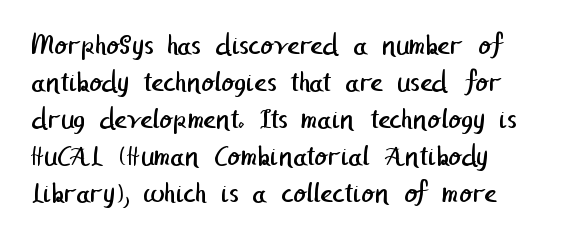
The image shows 30 px regular-weight sans-serif type; set left-aligned, line spacing 1.23x, normal letter spacing, not underlined; low stroke contrast and a medium x-height.
